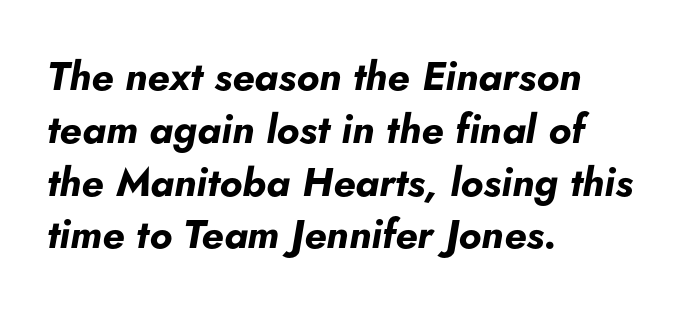
Q: Is the text bold? A: Yes.
Q: Is the text italic (slanted)? A: Yes, it leans right by about 5 degrees.
Q: Is the text underlined? A: No.
Q: How is the paragraph aligned? A: Left-aligned.
Q: Is the spacing between letters normal or unusually wide? A: Normal.
Q: Is the spacing between lines tight, normal or loose? A: Normal.
Q: Width (condensed, normal, or wide)? A: Normal.
Q: Stroke contrast? A: Low.
Q: x-height? A: Small.
Q: Monospaced? A: No.
